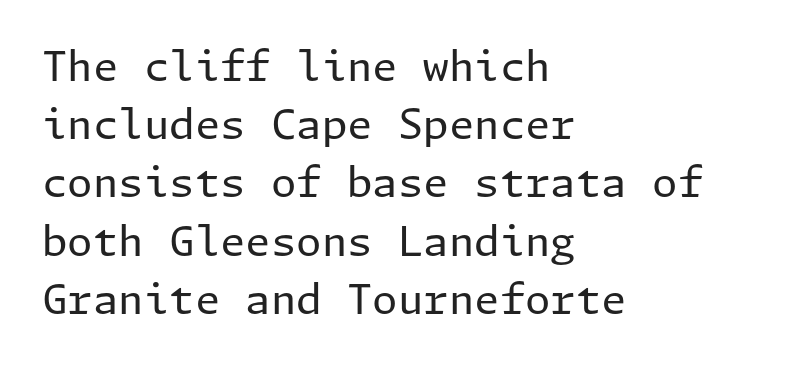
{"serif": "no", "italic": "no", "bold": "no", "weight": "regular", "width": "normal", "stroke_contrast": "low", "x_height": "medium", "underline": "no", "align": "left", "line_spacing": "normal", "line_spacing_ratio": 1.42, "letter_spacing": "normal", "letter_spacing_em": 0.0, "glyph_px": 41}
